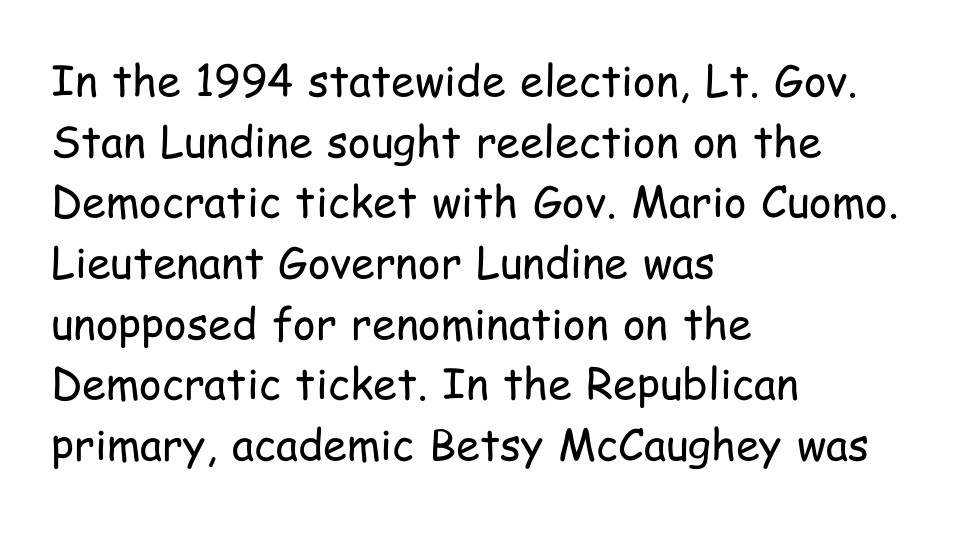
The rag falls on the right side of this text block. Baseline-to-baseline distance is the conventional proportion of letter height. Is this a fixed-width face? No — the glyphs have proportional, varying widths. The passage shown is not underscored anywhere.
